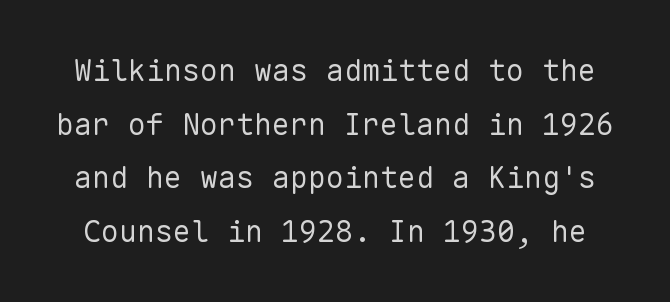
The image shows 30 px regular-weight sans-serif type, upright, monospaced; set line spacing 1.79x, normal letter spacing, not underlined; low stroke contrast and a medium x-height.
